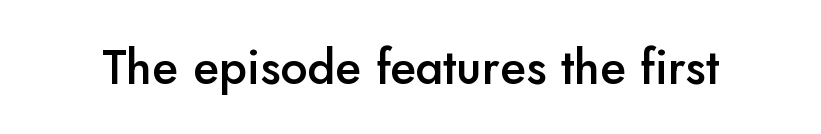
{"serif": "no", "italic": "no", "bold": "semi", "weight": "semibold", "width": "normal", "stroke_contrast": "low", "x_height": "small", "monospaced": "no", "underline": "no", "letter_spacing": "normal", "letter_spacing_em": 0.0, "glyph_px": 48}
